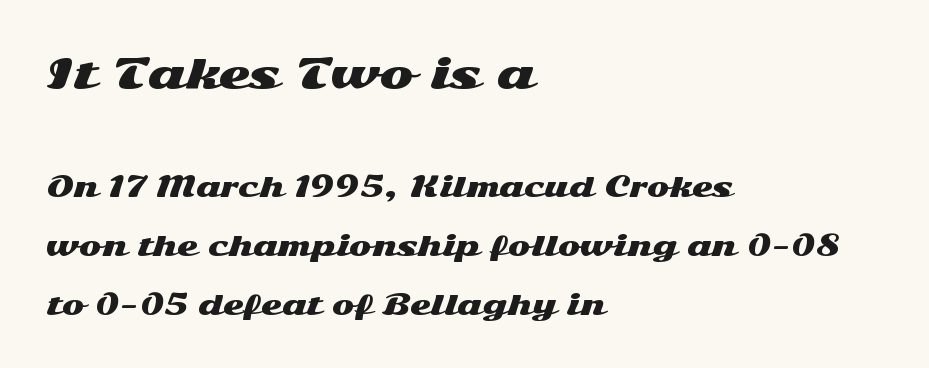
{"serif": "no", "width": "wide", "stroke_contrast": "medium", "x_height": "medium", "monospaced": "no", "underline": "no", "align": "left", "line_spacing": "loose", "line_spacing_ratio": 2.18, "letter_spacing": "normal", "letter_spacing_em": 0.0, "larger_block": "first", "size_ratio": 1.52, "glyph_px": 41}
